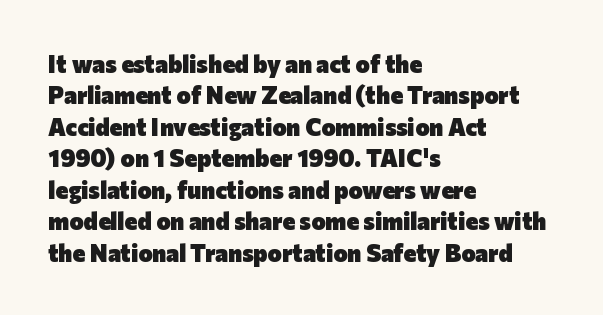
Caption: standard tracking, unaltered. In CSS terms this would be text-align: left. Unlike italic type, these characters show no tilt at all. A dark, heavy texture on the line: the type is bold.
